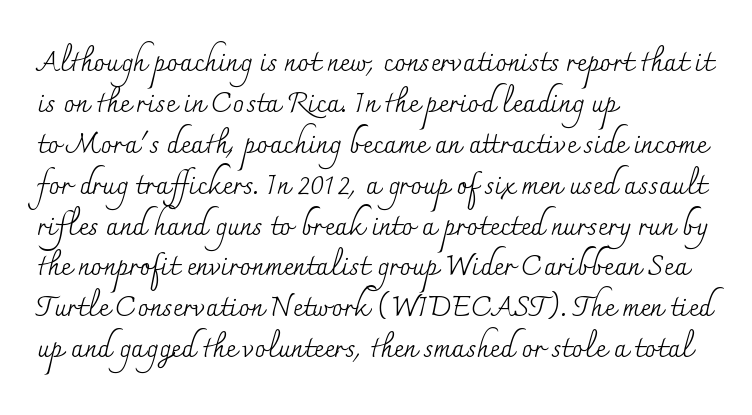
The image shows 28 px regular-weight serif type; set left-aligned, normal line spacing (1.46x), normal letter spacing, not underlined; medium stroke contrast and a small x-height.
